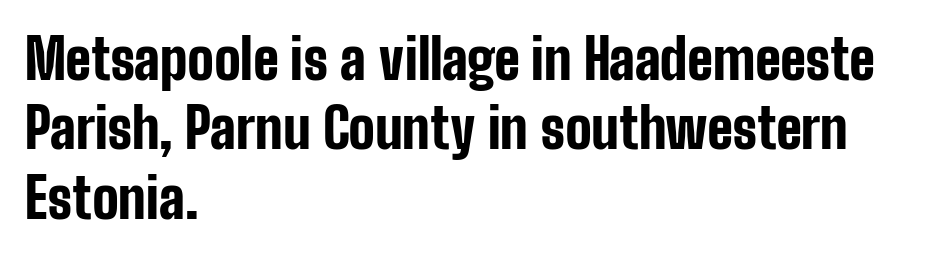
The image shows 55 px bold, condensed sans-serif type, upright; set left-aligned, normal line spacing (1.26x), normal letter spacing, not underlined; low stroke contrast and a medium x-height.
